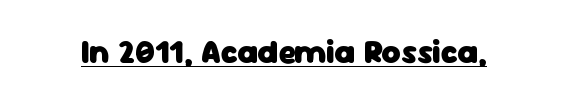
The image shows 33 px heavy sans-serif type, upright; set normal letter spacing, underlined; low stroke contrast and a medium x-height.
